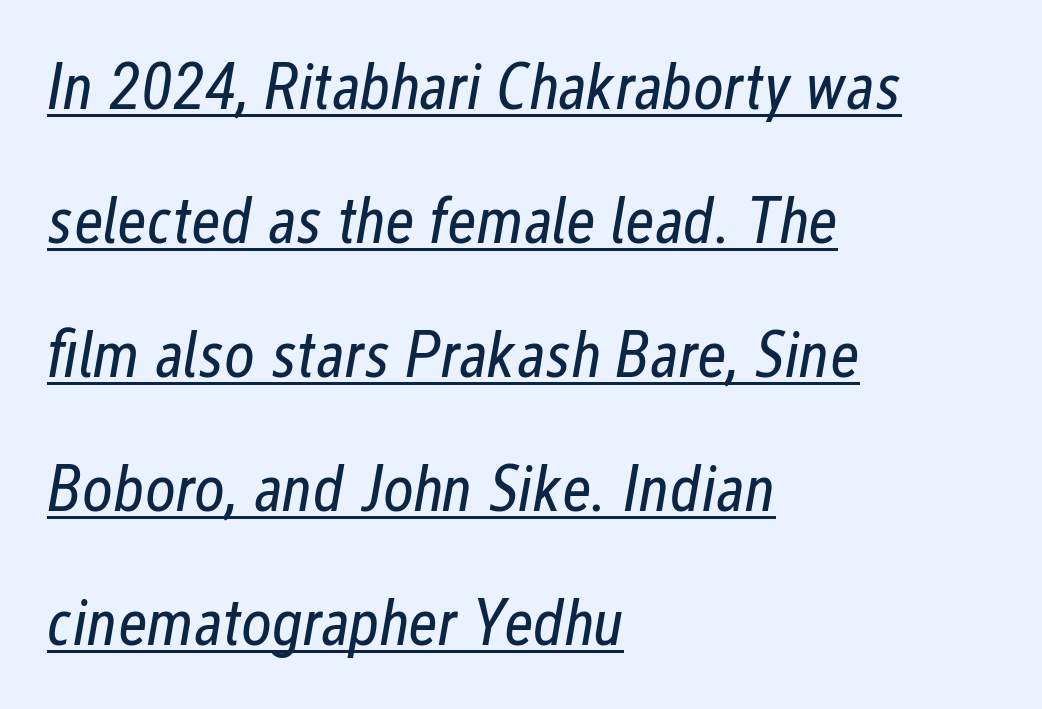
{"italic": "yes", "lean": "right", "slant_degrees": 12, "bold": "no", "weight": "regular", "width": "condensed", "stroke_contrast": "low", "x_height": "medium", "monospaced": "no", "underline": "yes", "align": "left", "line_spacing": "loose", "line_spacing_ratio": 2.03, "letter_spacing": "normal", "letter_spacing_em": 0.0, "glyph_px": 66}
